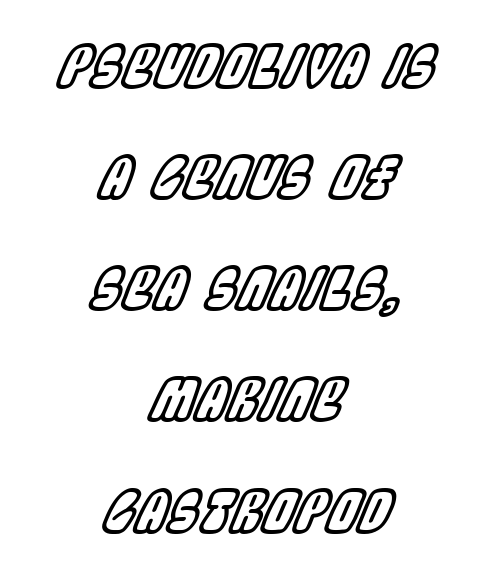
The image shows 57 px condensed type, italic (leaning right); set centered, loose line spacing (1.95x), normal letter spacing, not underlined; a large x-height.
